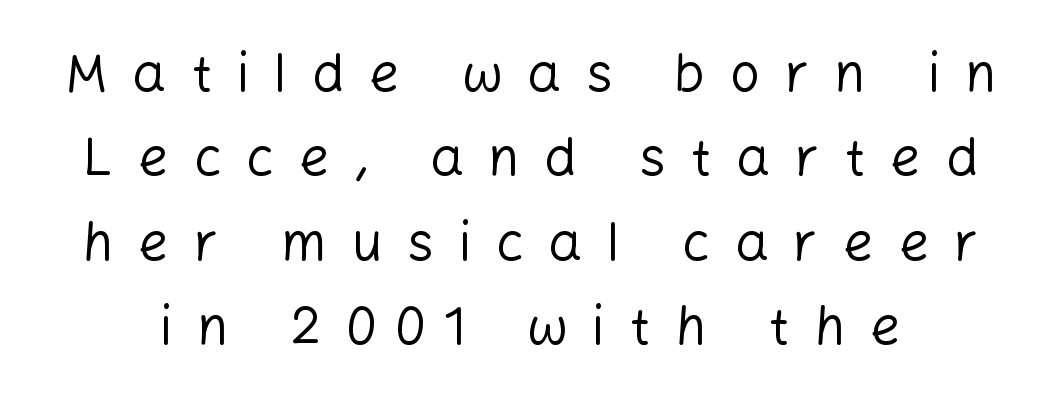
{"serif": "no", "italic": "no", "bold": "no", "weight": "regular", "width": "normal", "stroke_contrast": "low", "x_height": "medium", "monospaced": "no", "underline": "no", "line_spacing": "normal", "line_spacing_ratio": 1.59, "letter_spacing": "wide", "letter_spacing_em": 0.47, "glyph_px": 53}
